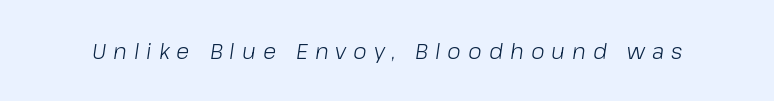
The image shows 22 px text type, italic (leaning right); set unusually wide letter spacing (+0.32 em), not underlined.
